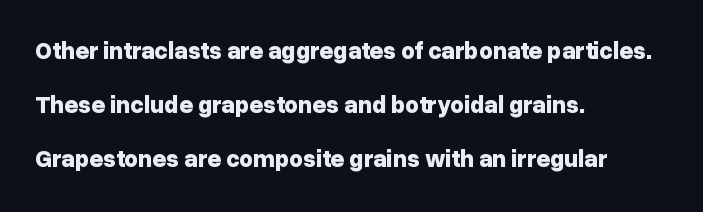
{"italic": "no", "bold": "yes", "underline": "no", "align": "left", "line_spacing": "loose", "line_spacing_ratio": 2.26, "letter_spacing": "normal", "letter_spacing_em": 0.0, "glyph_px": 24}
